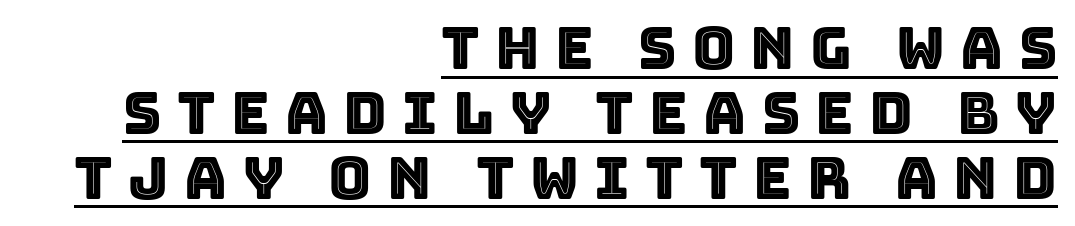
Q: Is the text italic (slanted)? A: No, it is upright.
Q: Is the text underlined? A: Yes.
Q: How is the paragraph aligned? A: Right-aligned.
Q: Is the spacing between letters normal or unusually wide? A: Unusually wide.
Q: Is the spacing between lines tight, normal or loose? A: Tight.
Q: Width (condensed, normal, or wide)? A: Normal.
Q: x-height? A: Large.
Q: Monospaced? A: No.
